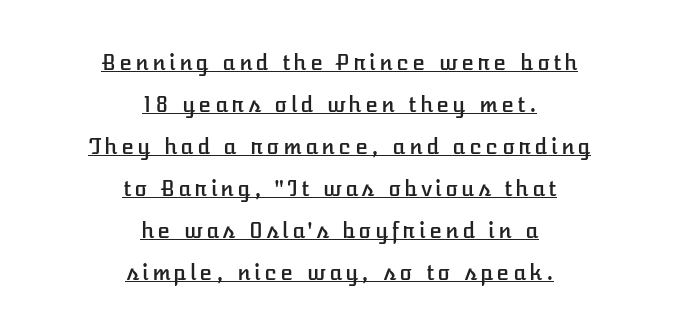
The image shows 21 px text type, upright; set centered, loose line spacing (2.0x), underlined.
